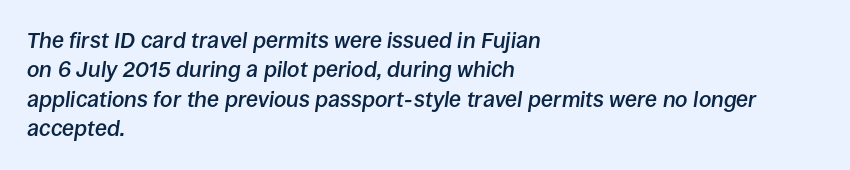
The image shows 22 px text type, italic (leaning right); set left-aligned, normal line spacing (1.34x), normal letter spacing, not underlined.
